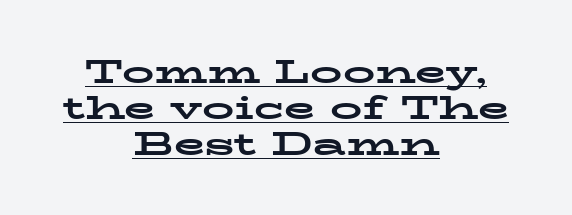
Q: Is the text bold? A: Yes.
Q: Is the text italic (slanted)? A: No, it is upright.
Q: Is the typeface a serif or a sans-serif typeface? A: Serif.
Q: Is the text underlined? A: Yes.
Q: How is the paragraph aligned? A: Centered.
Q: Is the spacing between letters normal or unusually wide? A: Normal.
Q: Is the spacing between lines tight, normal or loose? A: Tight.
Q: Width (condensed, normal, or wide)? A: Wide.
Q: Stroke contrast? A: Low.
Q: x-height? A: Medium.
Q: Monospaced? A: No.
